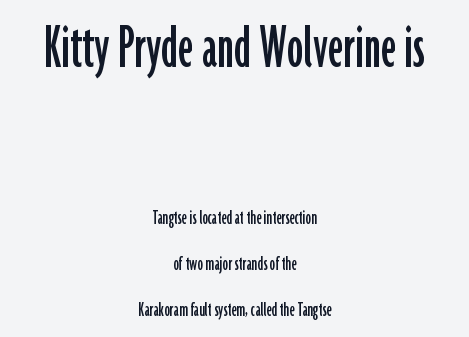
The image shows 66 px condensed sans-serif type, upright; set centered, loose line spacing (2.08x), normal letter spacing, not underlined; the first (top) block is 3.0x larger; low stroke contrast and a medium x-height.
